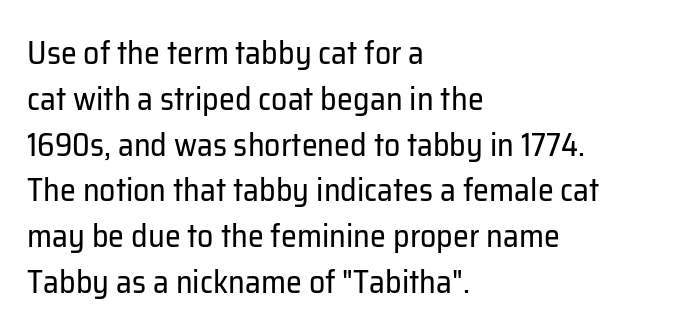
The image shows 32 px regular-weight sans-serif type, upright; set left-aligned, normal line spacing (1.43x), normal letter spacing, not underlined; low stroke contrast and a medium x-height.
